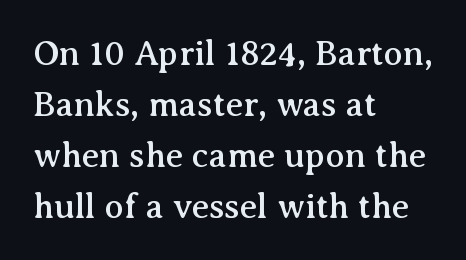
You could call the tracking neutral — neither tight nor loose. Left-aligned paragraph, ragged on the right. Designer's note — italics off, roman on. Does the leading feel generous? No, just average.
